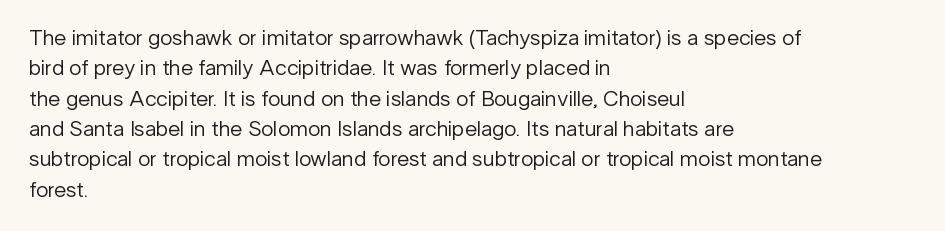
The image shows 22 px text type, upright; set left-aligned, normal line spacing (1.38x), normal letter spacing, not underlined.
